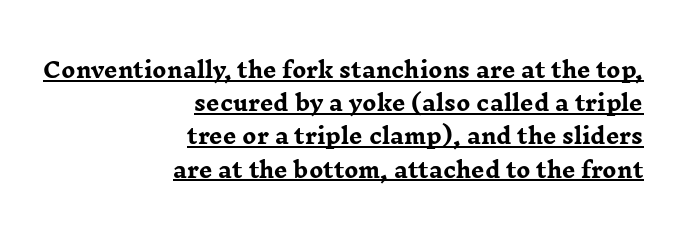
{"italic": "no", "bold": "yes", "underline": "yes", "align": "right", "line_spacing": "normal", "line_spacing_ratio": 1.58, "letter_spacing": "normal", "letter_spacing_em": 0.0, "glyph_px": 21}
